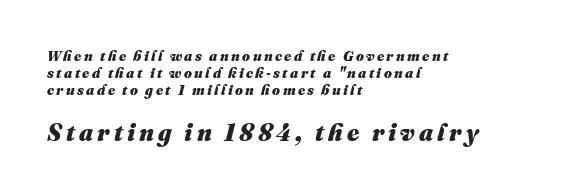
The face used here appears at its bigger size in the lower chunk. Weight check: bold — yes, fully. Typeset ragged right — the left edge is the straight one. Observe the lean: these are italic letterforms. The string is rendered with underlining switched off.
